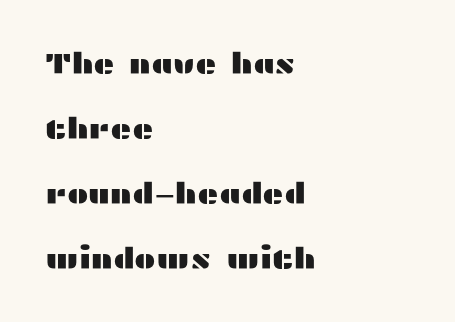
The image shows 29 px wide sans-serif type, upright; set left-aligned, loose line spacing (2.24x), normal letter spacing, not underlined; medium stroke contrast and a medium x-height.
